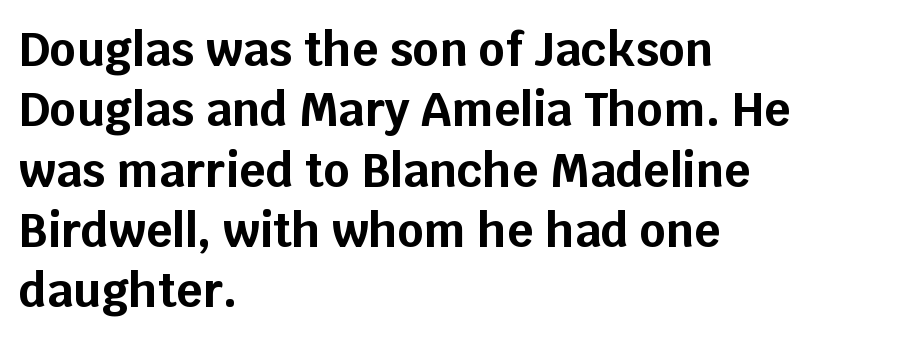
The image shows 46 px bold sans-serif type, upright; set left-aligned, normal line spacing (1.31x), normal letter spacing, not underlined; low stroke contrast and a large x-height.
